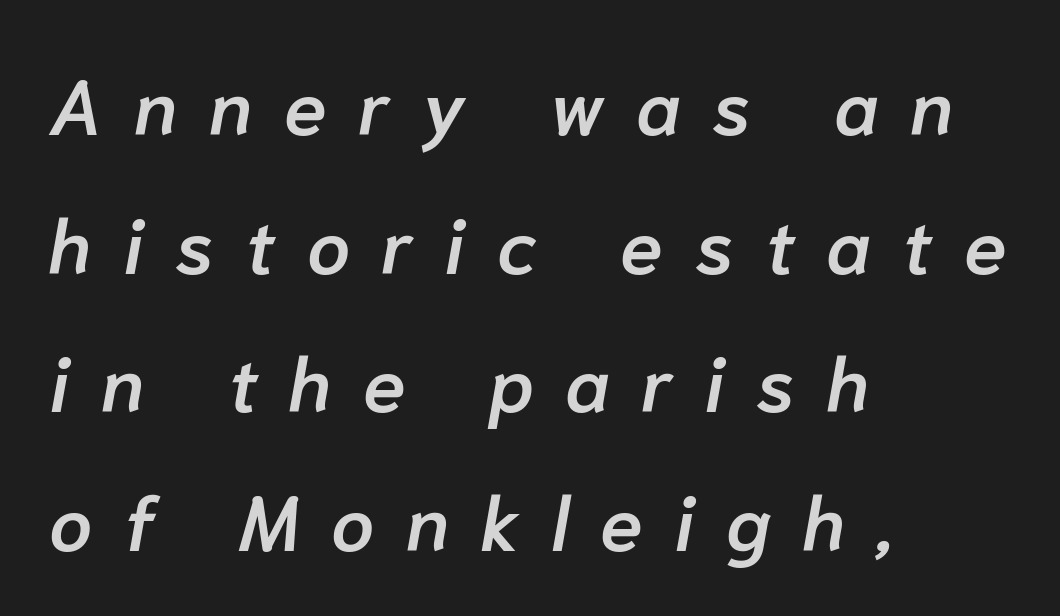
{"italic": "yes", "lean": "right", "slant_degrees": 10, "bold": "semi", "weight": "semibold", "width": "normal", "stroke_contrast": "low", "x_height": "medium", "monospaced": "no", "underline": "no", "align": "left", "line_spacing_ratio": 1.8, "letter_spacing": "wide", "letter_spacing_em": 0.41, "glyph_px": 77}
